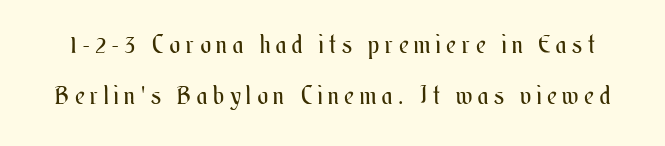
Q: Is the text bold? A: No.
Q: Is the text italic (slanted)? A: No, it is upright.
Q: Is the text underlined? A: No.
Q: Is the spacing between letters normal or unusually wide? A: Unusually wide.
Q: Is the spacing between lines tight, normal or loose? A: Loose.
